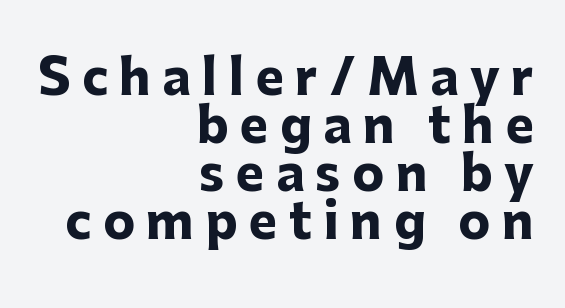
The image shows 48 px heavy sans-serif type, upright; set right-aligned, tight line spacing (1.0x), unusually wide letter spacing (+0.24 em), not underlined; low stroke contrast and a medium x-height.
